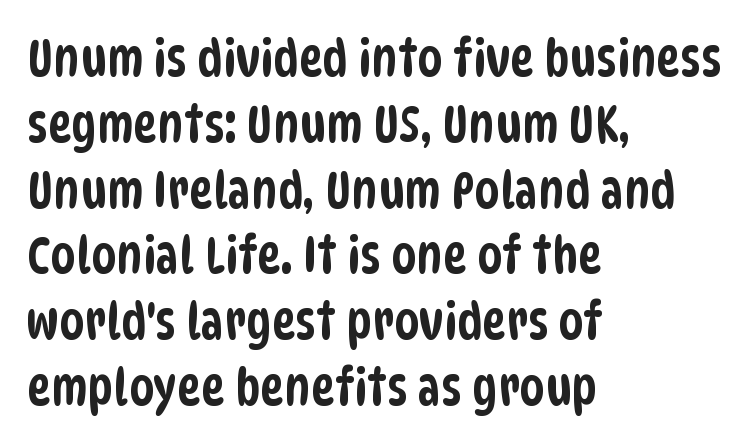
{"serif": "no", "width": "condensed", "stroke_contrast": "low", "x_height": "large", "monospaced": "no", "underline": "no", "align": "left", "line_spacing": "normal", "line_spacing_ratio": 1.29, "letter_spacing": "normal", "letter_spacing_em": 0.0, "glyph_px": 51}
